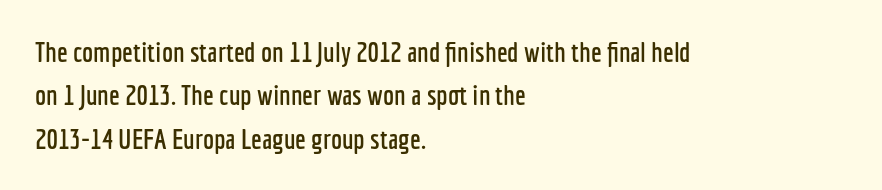
{"serif": "no", "italic": "no", "width": "condensed", "stroke_contrast": "low", "x_height": "medium", "monospaced": "no", "underline": "no", "align": "left", "line_spacing": "normal", "line_spacing_ratio": 1.55, "letter_spacing": "normal", "letter_spacing_em": 0.0, "glyph_px": 28}
